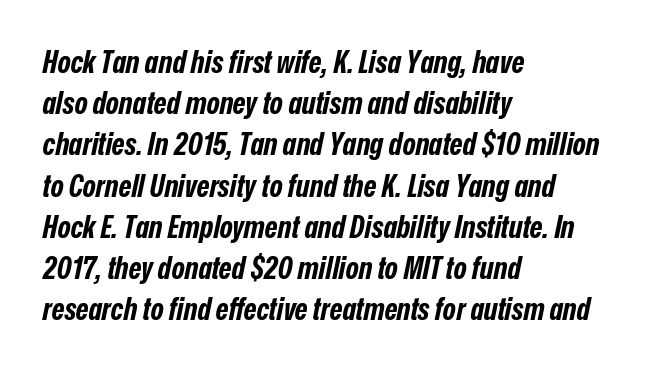
Q: Is the text bold? A: Yes.
Q: Is the text italic (slanted)? A: Yes, it leans right by about 12 degrees.
Q: Is the text underlined? A: No.
Q: How is the paragraph aligned? A: Left-aligned.
Q: Is the spacing between letters normal or unusually wide? A: Normal.
Q: Is the spacing between lines tight, normal or loose? A: Normal.
Q: Width (condensed, normal, or wide)? A: Condensed.
Q: Stroke contrast? A: Low.
Q: x-height? A: Medium.
Q: Monospaced? A: No.
